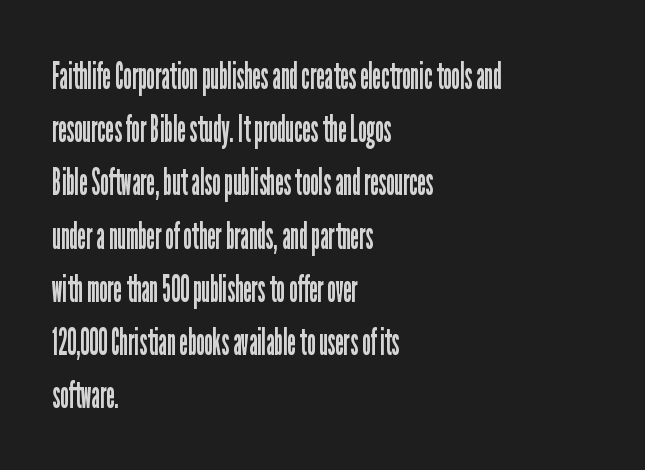
Look at the bottom of the vertical strokes: they stop flat, with no serifs. The space between consecutive lines is moderate. A clean baseline with only descenders dipping below it. Nope, not italic — everything's standing straight. Character widths vary here, with narrow letters taking less room than wide ones. These glyphs show unthickened strokes, regular width or finer.
